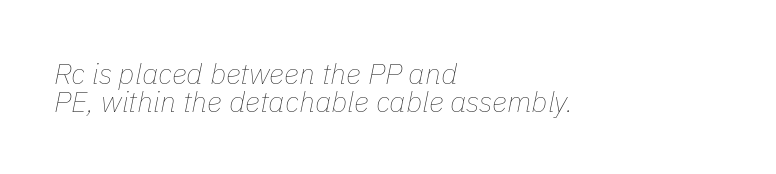
The tracking reads as untouched default to a designer's eye. Layout note: lines flush left. The area under the type is left untouched. These lines were composed using italics. These lines huddle together more closely than default settings would place them. Weight: regular or lighter.
